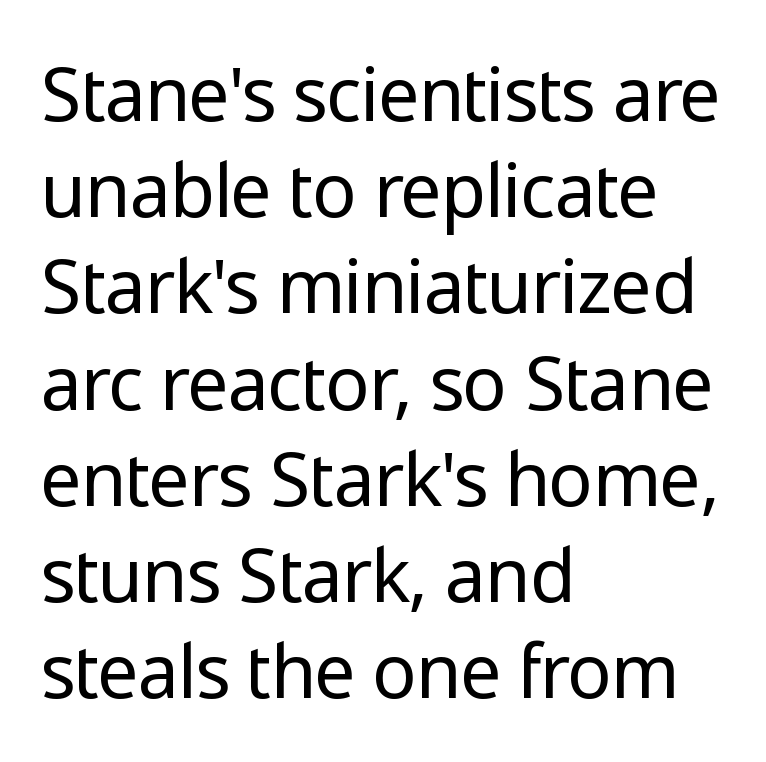
The passage shown is typed in a proportional face where columns would drift. Letter spacing: default. Does the copy run flush right? No — it runs flush left. On a weight scale, this lands at 450 or below. Characters remain perfectly vertical along every line. Leading matches the norm, producing a regular column.
